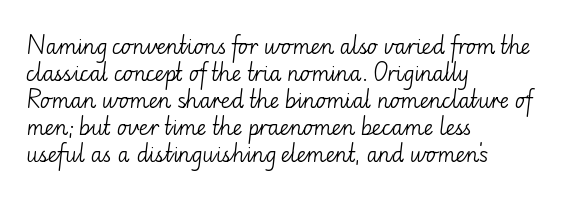
These lines keep a tight, regular rhythm from letter to letter. The rows are spaced the way most documents space them. Nothing heavy about these letters — not bold at all. Check under the words: just untouched page. All the whitespace from short lines collects on the right.
